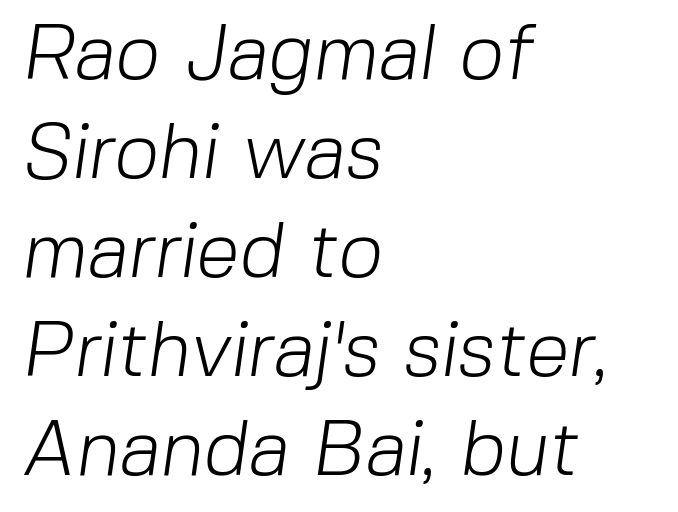
{"serif": "no", "bold": "no", "weight": "light", "width": "normal", "stroke_contrast": "low", "x_height": "medium", "monospaced": "no", "underline": "no", "align": "left", "line_spacing": "normal", "line_spacing_ratio": 1.27, "letter_spacing": "normal", "letter_spacing_em": 0.0, "glyph_px": 78}
